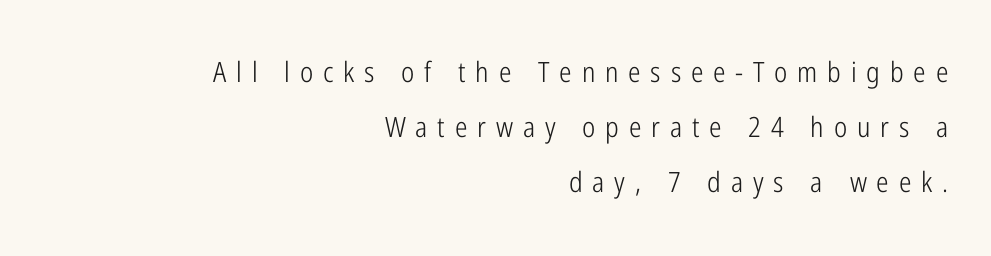
Q: Is the text bold? A: No.
Q: Is the text italic (slanted)? A: No, it is upright.
Q: Is the typeface a serif or a sans-serif typeface? A: Sans-serif.
Q: Is the text underlined? A: No.
Q: How is the paragraph aligned? A: Right-aligned.
Q: Is the spacing between letters normal or unusually wide? A: Unusually wide.
Q: Is the spacing between lines tight, normal or loose? A: Loose.
Q: Width (condensed, normal, or wide)? A: Condensed.
Q: Stroke contrast? A: Low.
Q: x-height? A: Medium.
Q: Monospaced? A: No.
